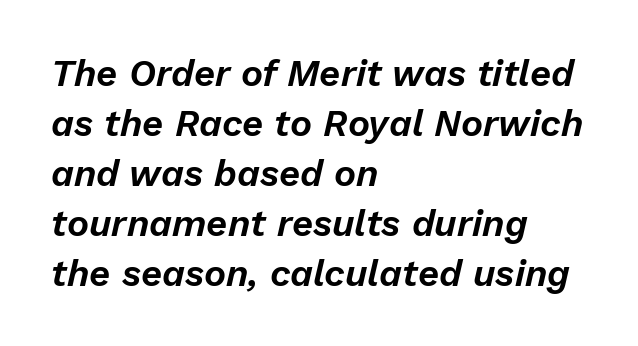
{"italic": "yes", "lean": "right", "slant_degrees": 13, "width": "normal", "stroke_contrast": "low", "x_height": "medium", "monospaced": "no", "underline": "no", "align": "left", "line_spacing": "normal", "line_spacing_ratio": 1.35, "letter_spacing": "normal", "letter_spacing_em": 0.0, "glyph_px": 37}
